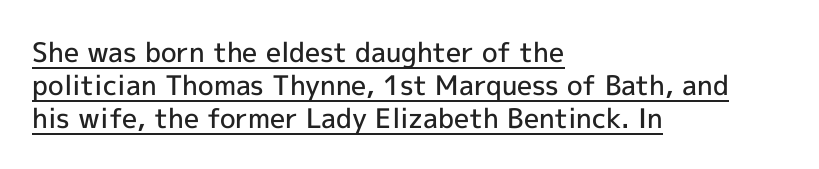
{"italic": "no", "bold": "semi", "underline": "yes", "align": "left", "line_spacing_ratio": 1.22, "letter_spacing": "normal", "letter_spacing_em": 0.0, "glyph_px": 27}
